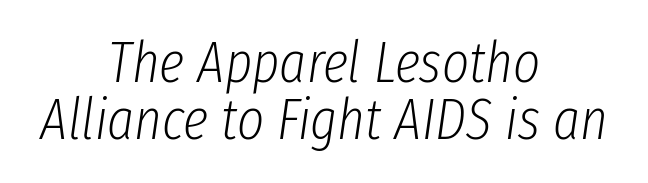
{"italic": "yes", "lean": "right", "slant_degrees": 8, "bold": "no", "weight": "light", "width": "condensed", "stroke_contrast": "low", "x_height": "medium", "monospaced": "no", "underline": "no", "align": "center", "line_spacing": "tight", "line_spacing_ratio": 0.99, "letter_spacing": "normal", "letter_spacing_em": 0.0, "glyph_px": 58}
